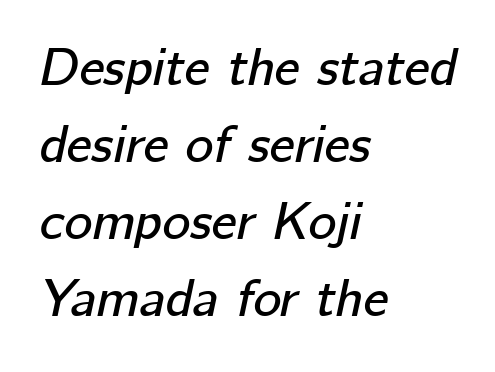
{"italic": "yes", "lean": "right", "slant_degrees": 12, "width": "normal", "stroke_contrast": "low", "x_height": "medium", "monospaced": "no", "underline": "no", "align": "left", "line_spacing": "normal", "line_spacing_ratio": 1.45, "letter_spacing": "normal", "letter_spacing_em": 0.0, "glyph_px": 53}
